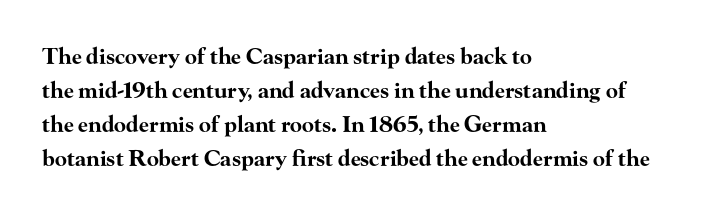
Q: Is the text bold? A: Yes.
Q: Is the text italic (slanted)? A: No, it is upright.
Q: Is the text underlined? A: No.
Q: How is the paragraph aligned? A: Left-aligned.
Q: Is the spacing between letters normal or unusually wide? A: Normal.
Q: Is the spacing between lines tight, normal or loose? A: Normal.
